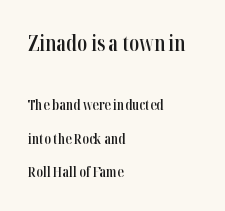
The image shows 21 px text type, upright; set left-aligned, loose line spacing (2.4x), normal letter spacing, not underlined; the first (top) block is 1.5x larger.
